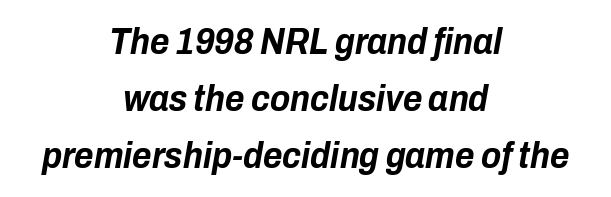
Short and long lines alike share a common midpoint. Observe the lean: these are italic letterforms. Plain, unruled lines of type. You could not count columns in this text — the font is proportionally spaced. Whoever set this chose a conventional vertical rhythm.
